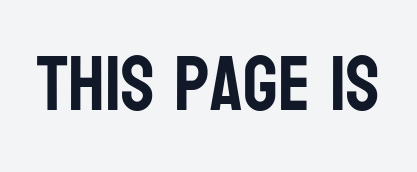
The image shows 77 px condensed sans-serif type, upright; set normal letter spacing, not underlined; low stroke contrast and a large x-height.
